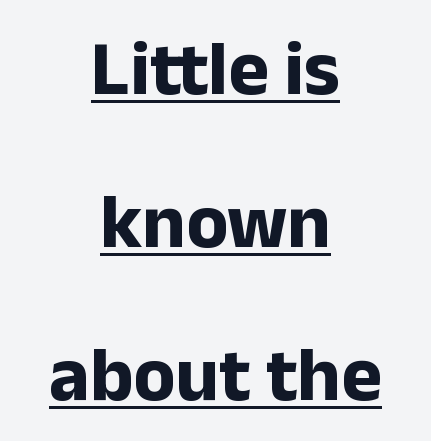
The font is running at its bold setting. Every word sits above its own underline. Here the designer chose a conventional face with non-uniform glyph widths. What's the leading like? Stretched, with rows far apart.
